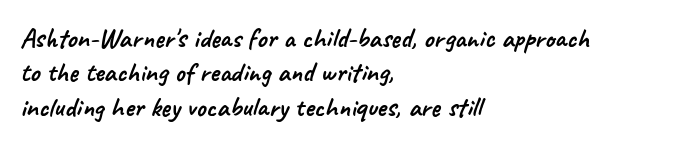
The lines in this sample share a left origin and differ only in where they stop. Tracking here is standard; glyphs follow each other at the usual distance. The zone under the glyphs is completely vacant. The glyphs in this specimen are sans serif. Proportional: the letters do not fall into vertical columns.
